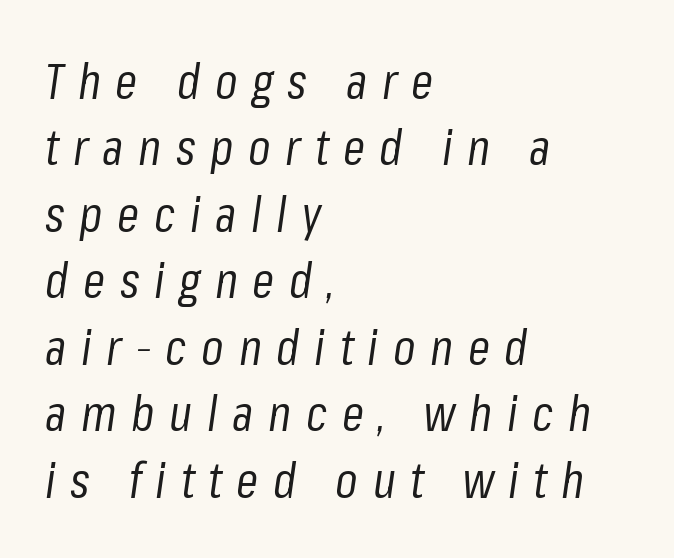
{"italic": "yes", "lean": "right", "slant_degrees": 8, "bold": "no", "weight": "regular", "width": "condensed", "stroke_contrast": "low", "x_height": "medium", "monospaced": "no", "underline": "no", "align": "left", "line_spacing": "normal", "line_spacing_ratio": 1.33, "letter_spacing": "wide", "letter_spacing_em": 0.29, "glyph_px": 50}
